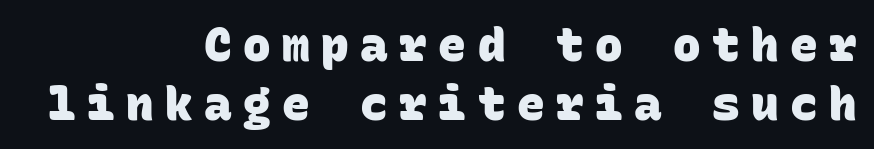
{"serif": "no", "bold": "yes", "weight": "heavy", "width": "normal", "stroke_contrast": "low", "x_height": "large", "monospaced": "yes", "underline": "no", "align": "right", "line_spacing": "normal", "line_spacing_ratio": 1.28, "letter_spacing": "wide", "letter_spacing_em": 0.25, "glyph_px": 46}
